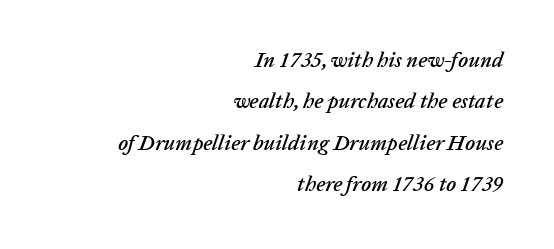
Q: Is the text italic (slanted)? A: Yes, it leans right by about 20 degrees.
Q: Is the text underlined? A: No.
Q: How is the paragraph aligned? A: Right-aligned.
Q: Is the spacing between letters normal or unusually wide? A: Normal.
Q: Is the spacing between lines tight, normal or loose? A: Loose.
